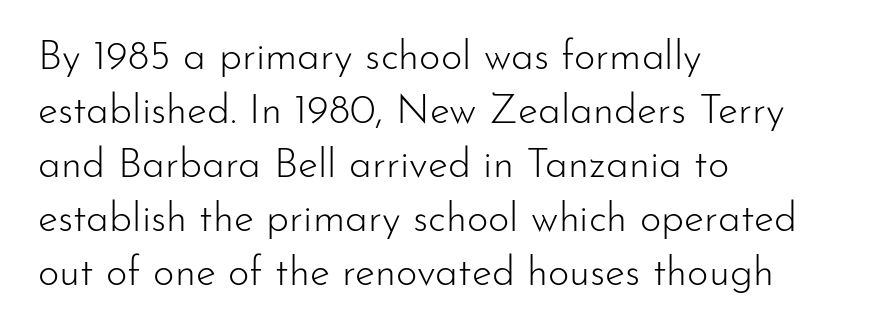
Q: Is the text bold? A: No.
Q: Is the text italic (slanted)? A: No, it is upright.
Q: Is the typeface a serif or a sans-serif typeface? A: Sans-serif.
Q: Is the text underlined? A: No.
Q: How is the paragraph aligned? A: Left-aligned.
Q: Is the spacing between letters normal or unusually wide? A: Normal.
Q: Is the spacing between lines tight, normal or loose? A: Normal.
Q: Width (condensed, normal, or wide)? A: Normal.
Q: Stroke contrast? A: Low.
Q: x-height? A: Small.
Q: Monospaced? A: No.
